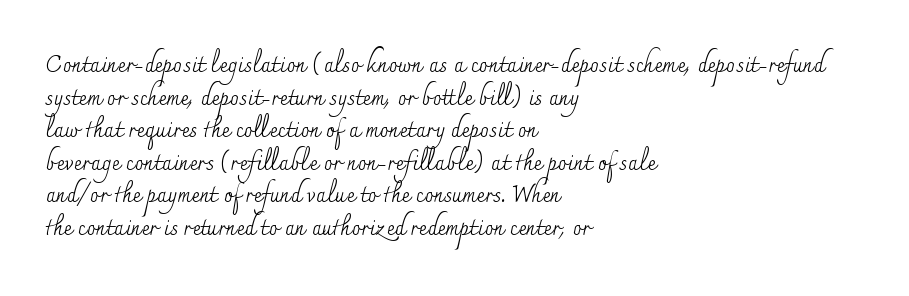
{"bold": "no", "underline": "no", "align": "left", "line_spacing": "normal", "line_spacing_ratio": 1.48, "letter_spacing": "normal", "letter_spacing_em": 0.0, "glyph_px": 22}
